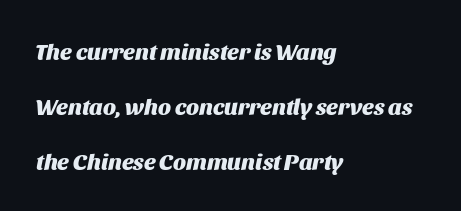
The image shows 23 px bold type, italic (leaning right); set left-aligned, loose line spacing (2.39x), normal letter spacing, not underlined.
